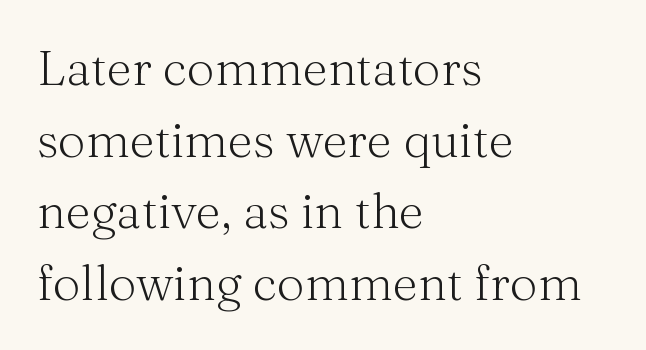
The image shows 49 px light serif type, upright; set left-aligned, normal line spacing (1.46x), normal letter spacing, not underlined; medium stroke contrast and a medium x-height.
